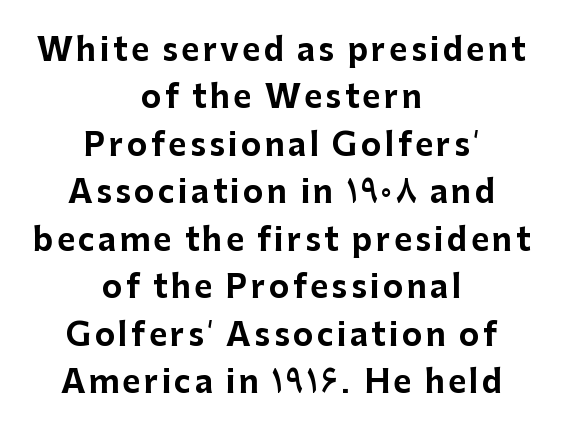
{"serif": "no", "italic": "no", "bold": "yes", "weight": "bold", "width": "normal", "stroke_contrast": "low", "x_height": "medium", "monospaced": "no", "underline": "no", "align": "center", "line_spacing": "normal", "line_spacing_ratio": 1.53, "glyph_px": 31}
